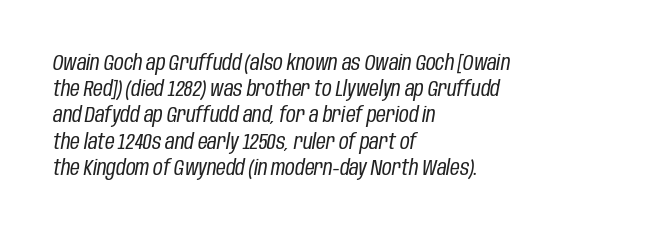
Only glyphs here, with clear space below each row. The designer left line spacing at the default. The setting favours the left margin, as ordinary paragraphs usually do. The font is comparable to plain body text, perhaps lighter. Nothing unusual about the tracking: characters are spaced as the font intends.
